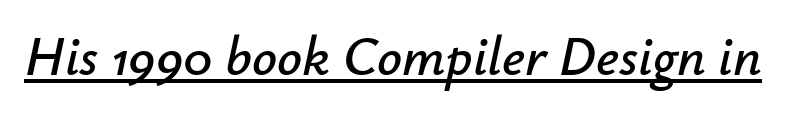
Q: Is the text italic (slanted)? A: Yes, it leans right by about 12 degrees.
Q: Is the text underlined? A: Yes.
Q: Is the spacing between letters normal or unusually wide? A: Normal.
Q: Width (condensed, normal, or wide)? A: Normal.
Q: Stroke contrast? A: Low.
Q: x-height? A: Small.
Q: Monospaced? A: No.
